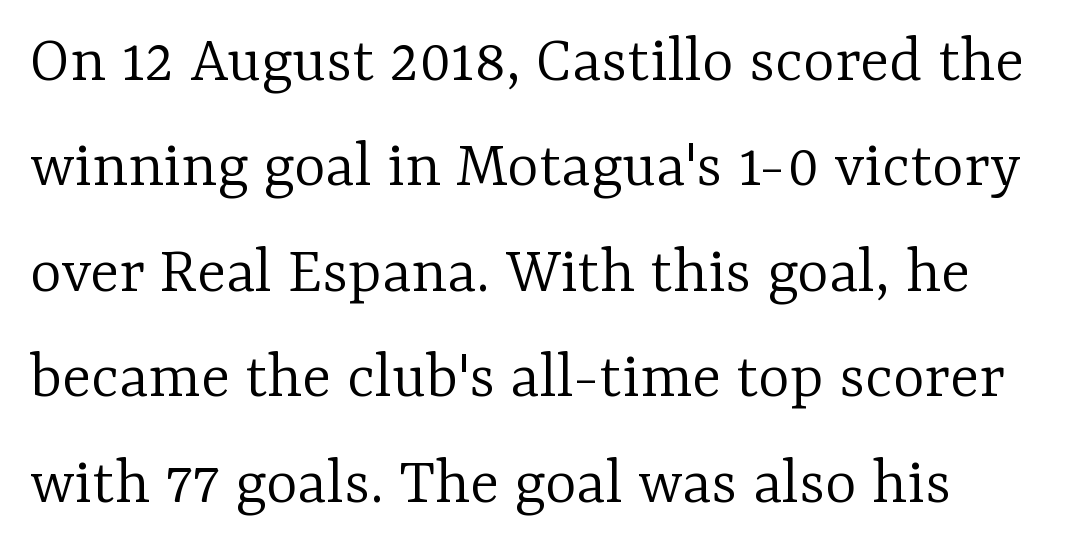
{"serif": "yes", "italic": "no", "bold": "no", "weight": "light", "width": "normal", "stroke_contrast": "low", "x_height": "medium", "monospaced": "no", "underline": "no", "align": "left", "line_spacing": "normal", "line_spacing_ratio": 1.55, "letter_spacing": "normal", "letter_spacing_em": 0.0, "glyph_px": 68}
